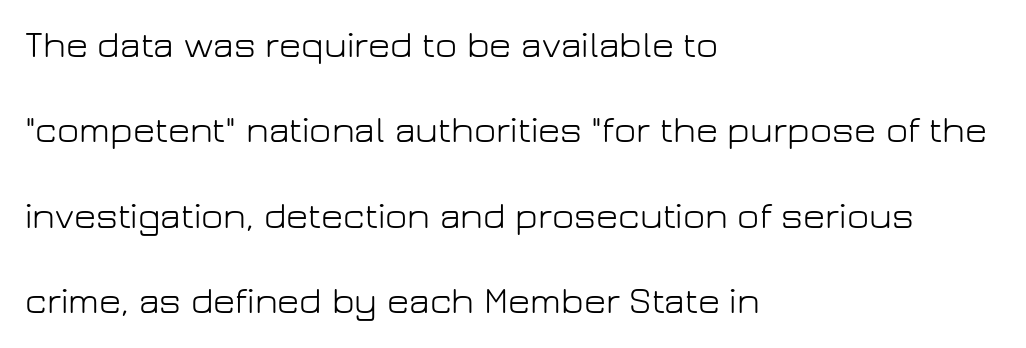
{"serif": "no", "italic": "no", "bold": "no", "weight": "light", "width": "normal", "stroke_contrast": "low", "x_height": "medium", "monospaced": "no", "underline": "no", "align": "left", "line_spacing": "loose", "line_spacing_ratio": 2.25, "letter_spacing": "normal", "letter_spacing_em": 0.0, "glyph_px": 38}
